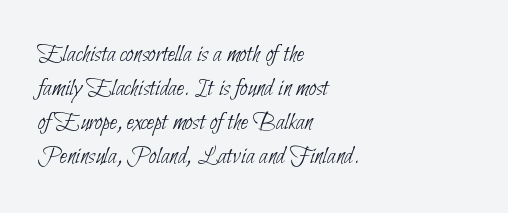
The image shows 26 px text type; set left-aligned, normal line spacing (1.31x), normal letter spacing, not underlined.
